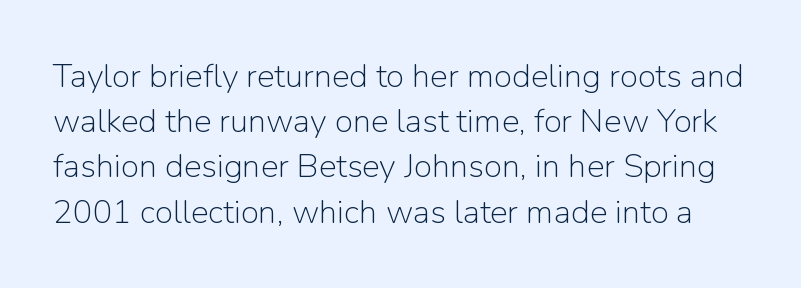
The image shows 33 px light sans-serif type, upright; set normal line spacing (1.37x), normal letter spacing, not underlined; low stroke contrast and a medium x-height.
